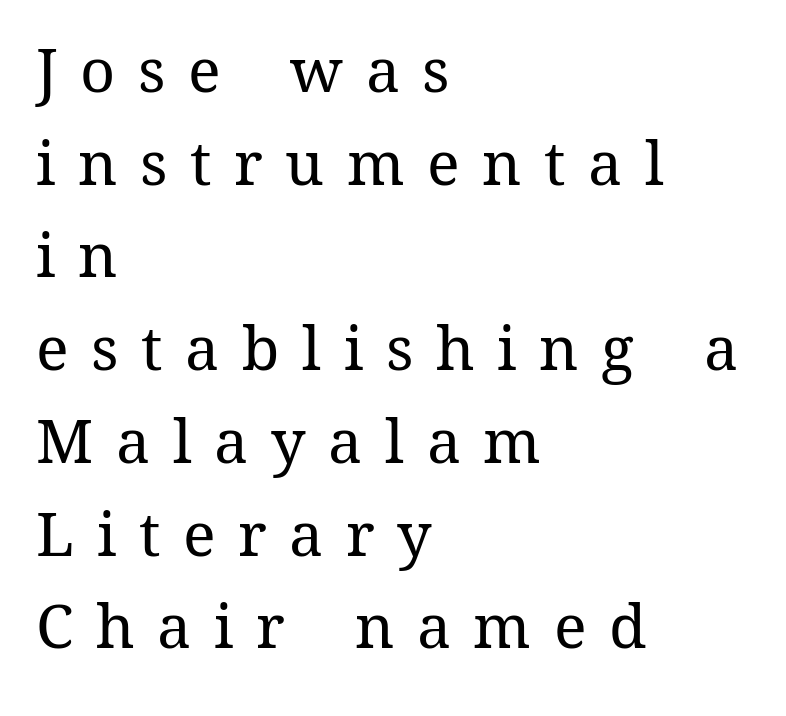
{"italic": "no", "bold": "no", "weight": "regular", "width": "normal", "stroke_contrast": "medium", "x_height": "medium", "monospaced": "no", "underline": "no", "align": "left", "line_spacing": "normal", "line_spacing_ratio": 1.52, "letter_spacing": "wide", "letter_spacing_em": 0.37, "glyph_px": 61}
